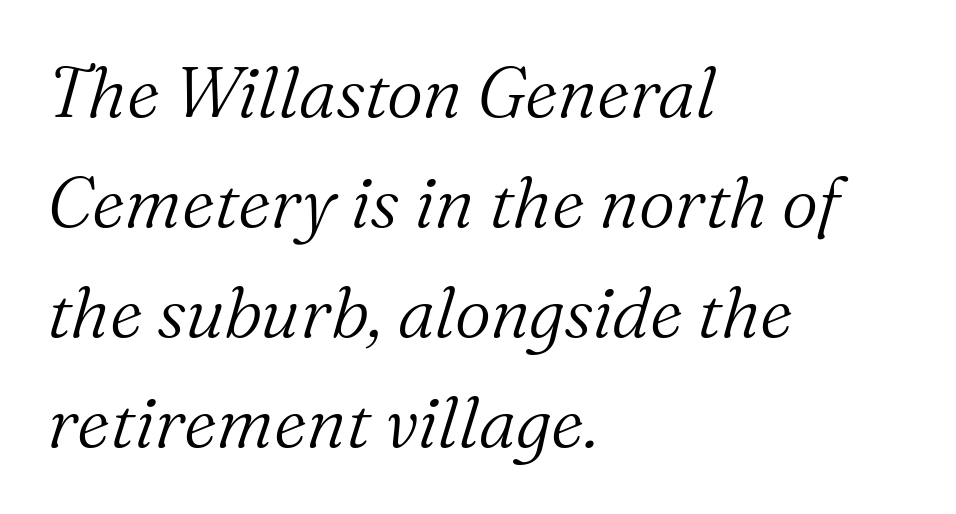
{"serif": "yes", "italic": "yes", "lean": "right", "slant_degrees": 16, "bold": "no", "weight": "light", "width": "normal", "stroke_contrast": "medium", "x_height": "medium", "monospaced": "no", "underline": "no", "align": "left", "line_spacing": "normal", "line_spacing_ratio": 1.55, "letter_spacing": "normal", "letter_spacing_em": 0.0, "glyph_px": 71}
